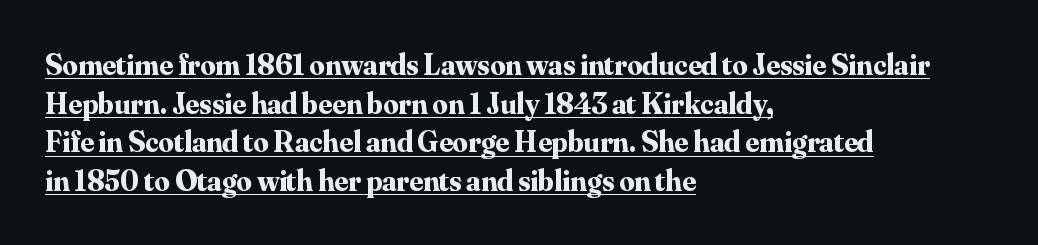
{"serif": "yes", "italic": "no", "bold": "yes", "weight": "bold", "width": "normal", "stroke_contrast": "medium", "x_height": "small", "monospaced": "no", "underline": "yes", "align": "left", "line_spacing": "normal", "line_spacing_ratio": 1.29, "letter_spacing": "normal", "letter_spacing_em": 0.0, "glyph_px": 30}
